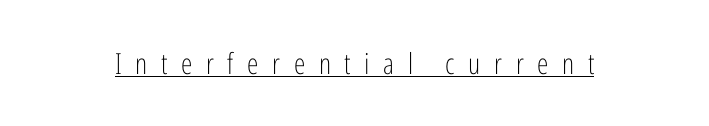
The image shows 29 px light, condensed sans-serif type, upright; set unusually wide letter spacing (+0.47 em), underlined; low stroke contrast and a medium x-height.
